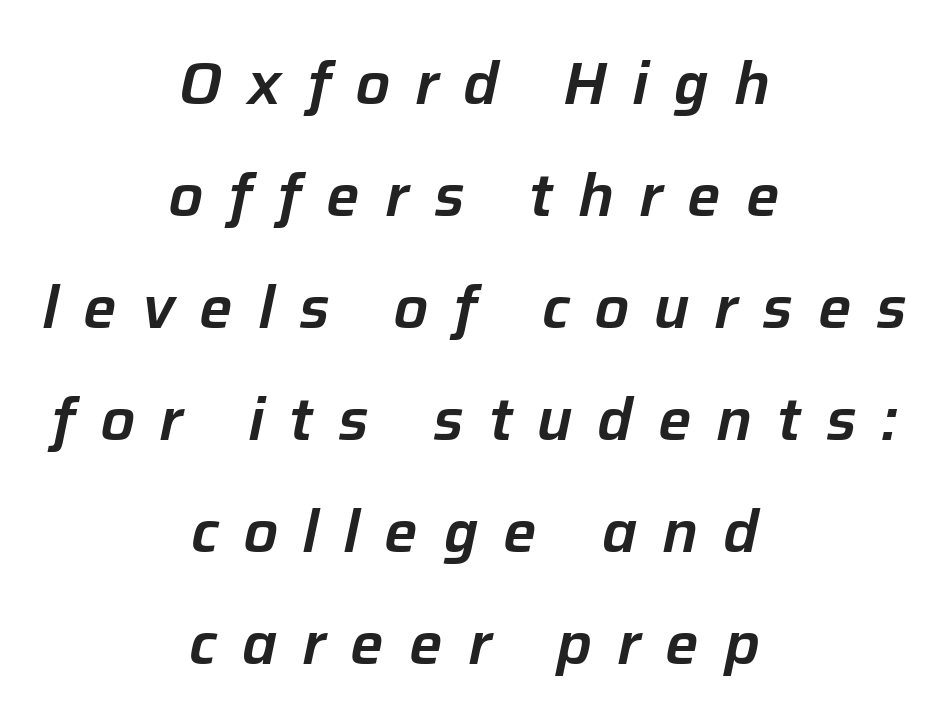
The passage shown is typed in a proportional face where columns would drift. The compositor balanced each line on the midline. Descenders are the only things crossing below the line. This sample uses an oblique cut, with every glyph tilted off the vertical.
